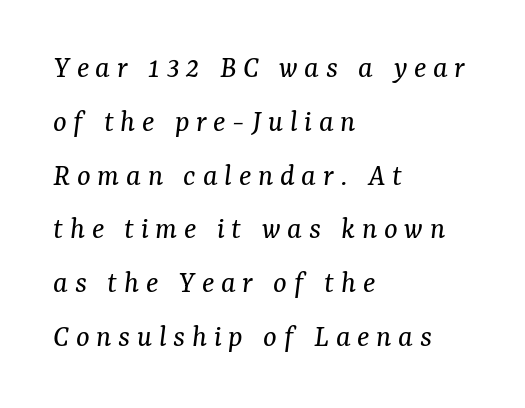
Words appear elongated and porous because spacing is wide. Varying glyph widths throughout — classic text-font behaviour. Weight: in the light-to-regular range. Observe the lean: these are italic letterforms. How would I describe the line gaps? Plain and ordinary. This sample uses a serif face.
